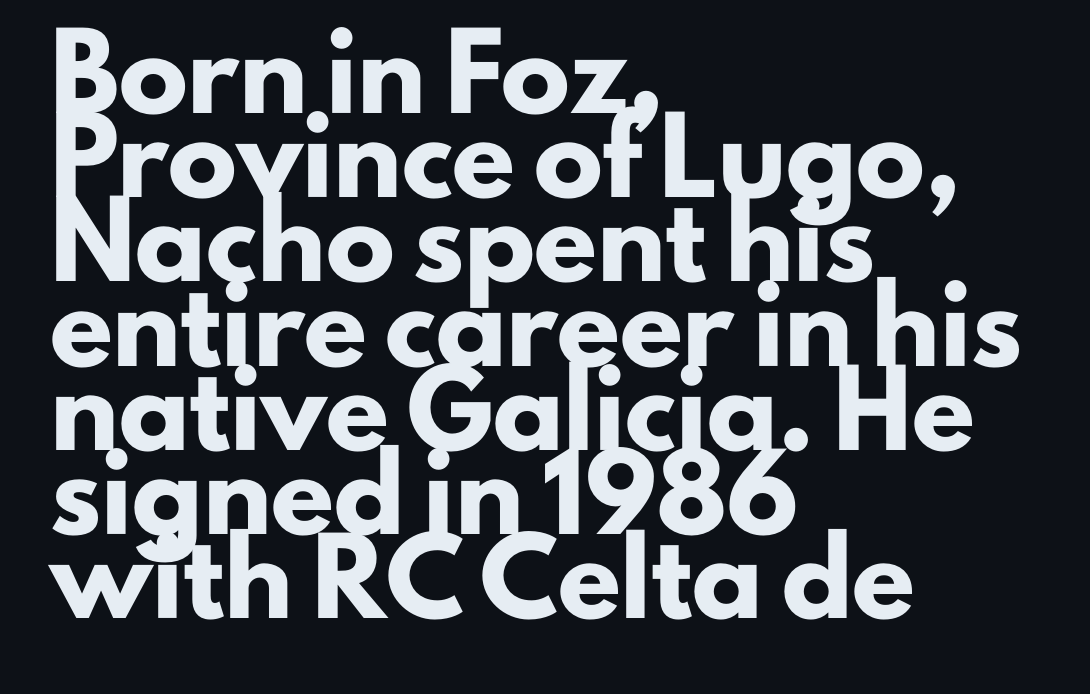
{"serif": "no", "italic": "no", "bold": "yes", "weight": "heavy", "width": "normal", "stroke_contrast": "low", "x_height": "small", "monospaced": "no", "underline": "no", "align": "left", "line_spacing_ratio": 1.22, "letter_spacing": "normal", "letter_spacing_em": 0.0, "glyph_px": 69}
